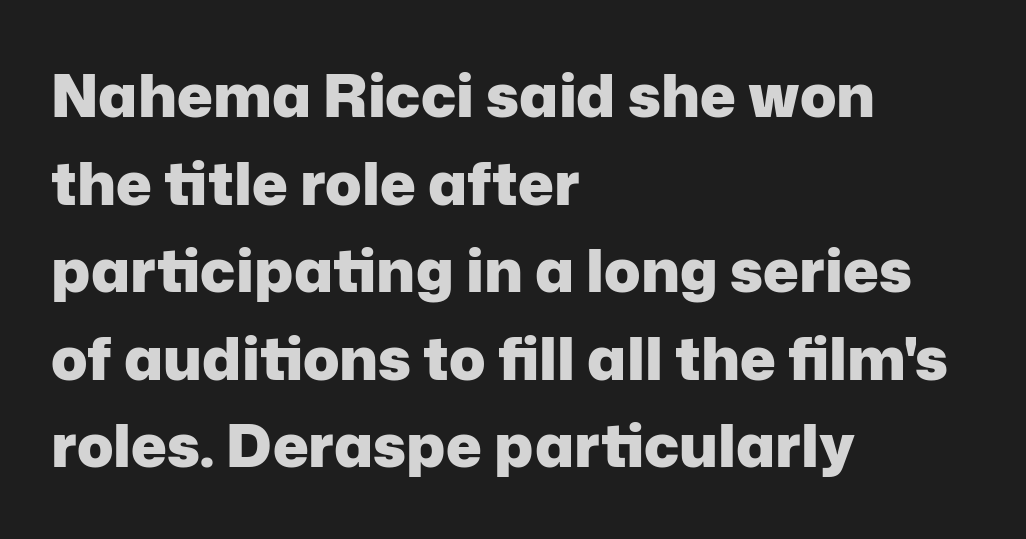
The image shows 60 px heavy sans-serif type, upright; set left-aligned, normal line spacing (1.46x), normal letter spacing, not underlined; low stroke contrast and a medium x-height.
